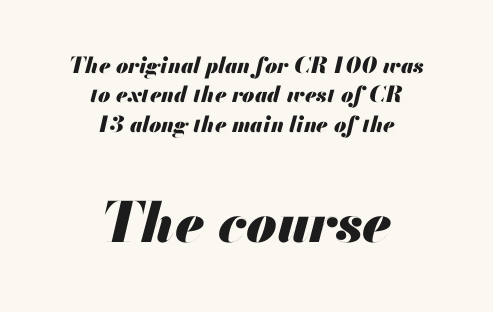
The image shows 55 px heavy type, italic (leaning right); set centered, normal line spacing (1.33x), normal letter spacing, not underlined; the second (bottom) block is 2.5x larger; medium stroke contrast and a small x-height.
